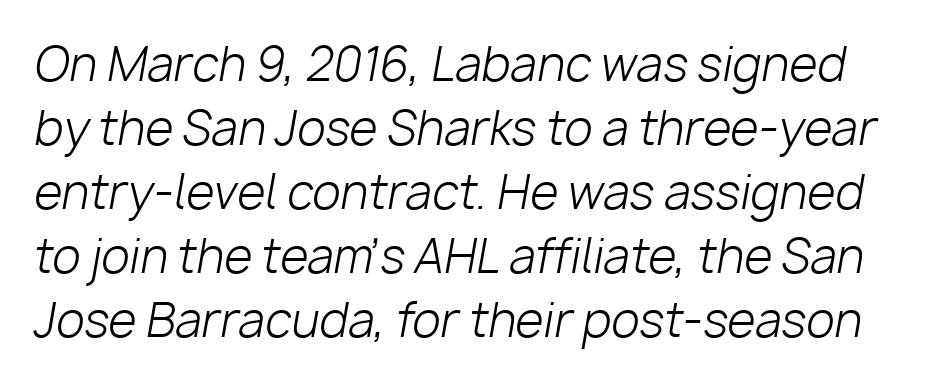
Observe the ordinary spacing: letters are neighbours, not strangers. How would I describe the line gaps? Plain and ordinary. The face used here is proportionally spaced, like ordinary book or web type. Beneath every word, the page is bare. Rendered with sloped, italic letterforms.
